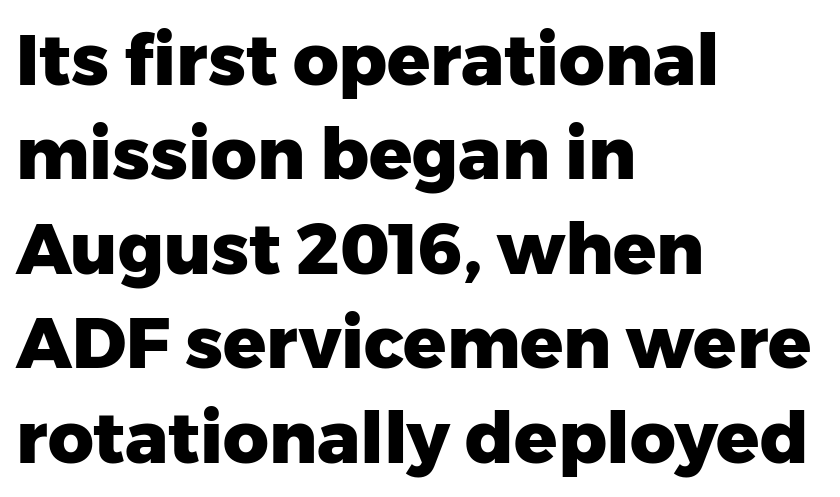
The image shows 71 px heavy sans-serif type, upright; set left-aligned, normal line spacing (1.33x), normal letter spacing, not underlined; low stroke contrast and a medium x-height.
